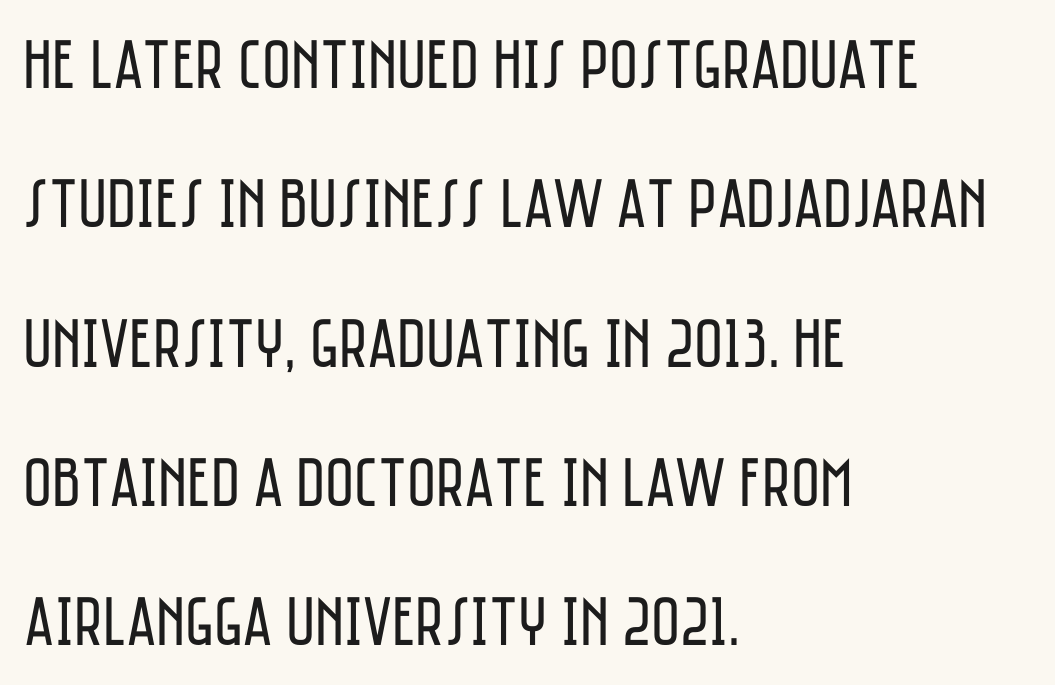
The image shows 70 px regular-weight, condensed sans-serif type, upright; set left-aligned, loose line spacing (1.99x), normal letter spacing, not underlined; low stroke contrast and a large x-height.
